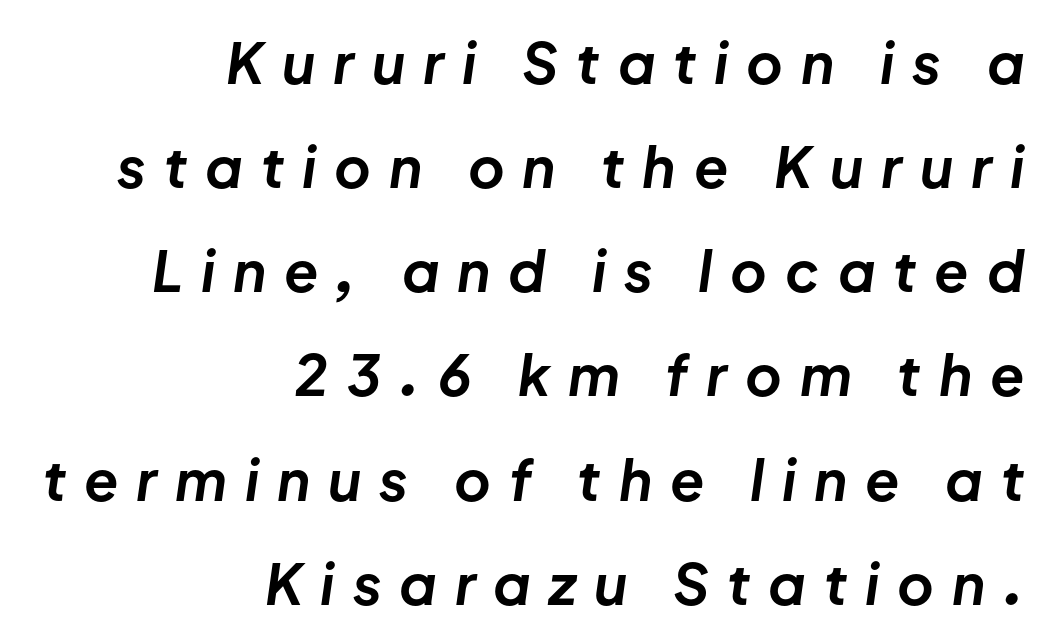
Q: Is the text bold? A: Yes.
Q: Is the text italic (slanted)? A: Yes, it leans right by about 8 degrees.
Q: Is the text underlined? A: No.
Q: How is the paragraph aligned? A: Right-aligned.
Q: Is the spacing between letters normal or unusually wide? A: Unusually wide.
Q: Width (condensed, normal, or wide)? A: Normal.
Q: Stroke contrast? A: Low.
Q: x-height? A: Medium.
Q: Monospaced? A: No.
